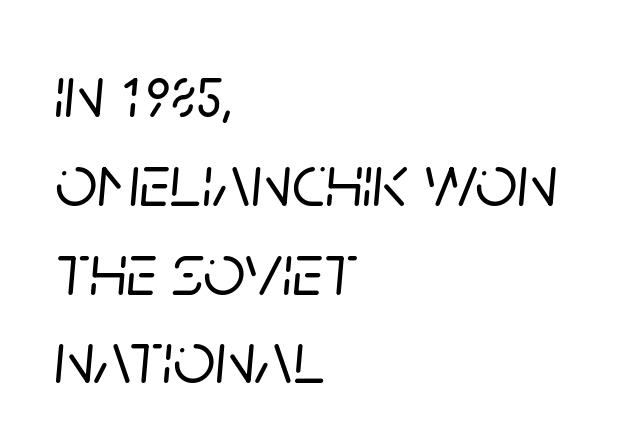
You could not count columns in this text — the font is proportionally spaced. Does extra space separate the letters? No, they use regular spacing. The paragraph has a hard left edge and a soft right edge. It's the slanting kind of type. Rule under the text: the space is simply empty.
